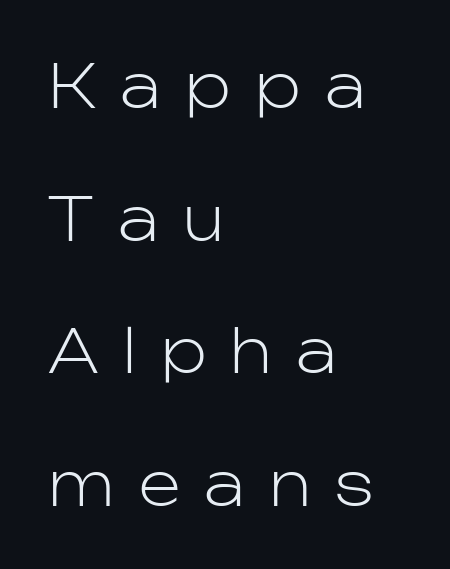
{"serif": "no", "italic": "no", "bold": "no", "weight": "light", "width": "normal", "stroke_contrast": "low", "x_height": "medium", "monospaced": "no", "underline": "no", "align": "left", "line_spacing": "loose", "line_spacing_ratio": 2.21, "letter_spacing": "wide", "letter_spacing_em": 0.41, "glyph_px": 60}
